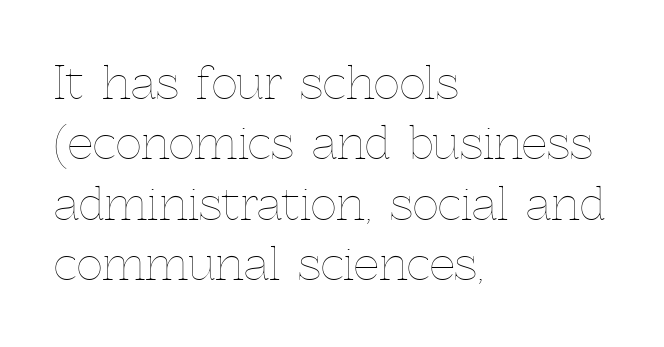
The image shows 45 px thin type, upright; set left-aligned, normal line spacing (1.34x), normal letter spacing, not underlined; a medium x-height.
